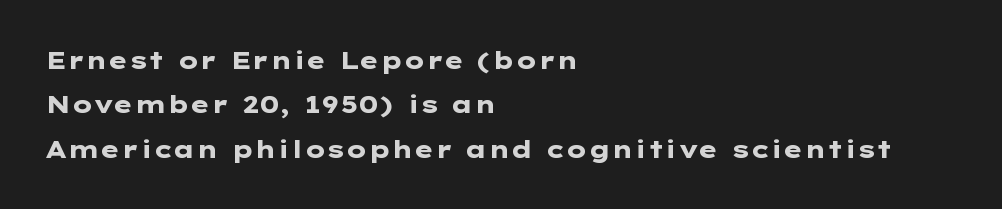
The image shows 24 px bold type, upright; set left-aligned, line spacing 1.85x, normal letter spacing, not underlined.
